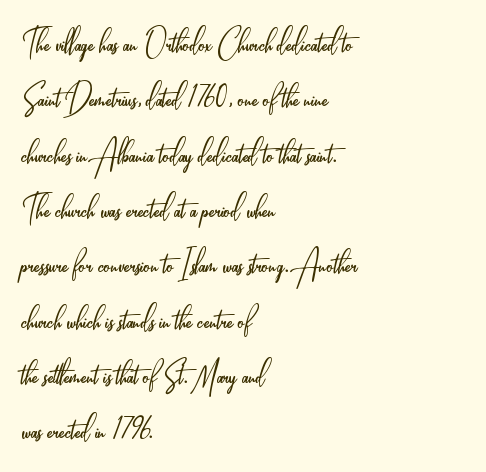
Q: Is the text bold? A: No.
Q: Is the text italic (slanted)? A: Yes.
Q: Is the typeface a serif or a sans-serif typeface? A: Sans-serif.
Q: Is the text underlined? A: No.
Q: How is the paragraph aligned? A: Left-aligned.
Q: Is the spacing between letters normal or unusually wide? A: Normal.
Q: Is the spacing between lines tight, normal or loose? A: Normal.
Q: Width (condensed, normal, or wide)? A: Condensed.
Q: Stroke contrast? A: Low.
Q: x-height? A: Small.
Q: Monospaced? A: No.
